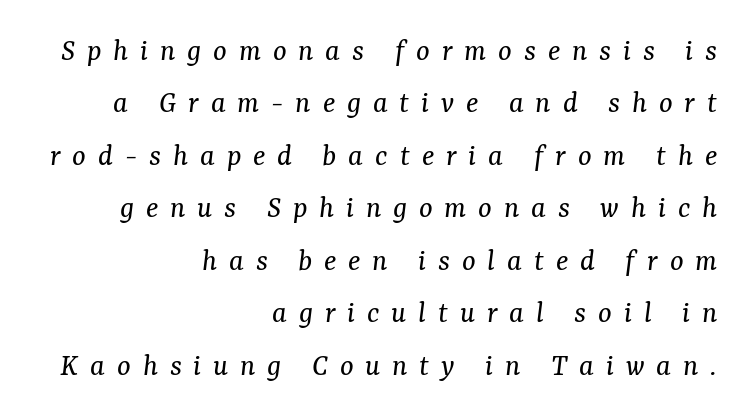
{"serif": "yes", "italic": "yes", "lean": "right", "slant_degrees": 7, "bold": "no", "weight": "regular", "width": "normal", "stroke_contrast": "medium", "x_height": "medium", "monospaced": "no", "underline": "no", "align": "right", "line_spacing": "normal", "line_spacing_ratio": 1.64, "letter_spacing": "wide", "letter_spacing_em": 0.37, "glyph_px": 32}
